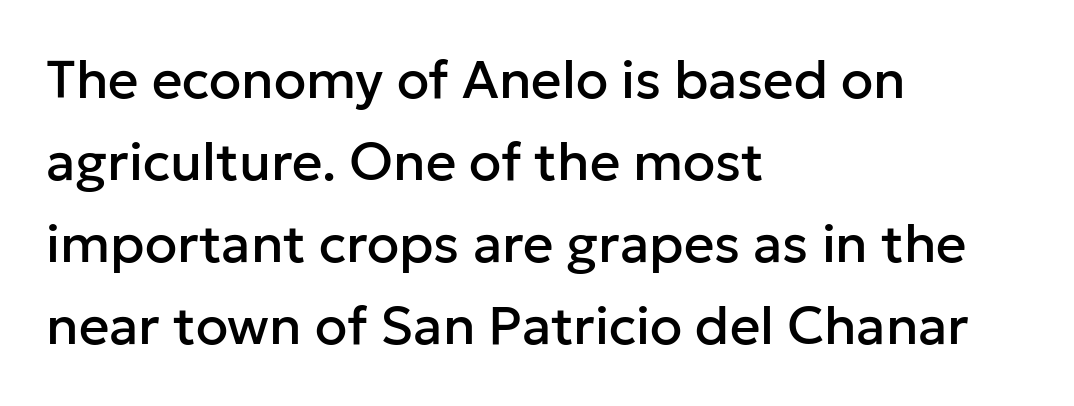
The passage shown is typed in a proportional face where columns would drift. Posture: upright roman. Descenders hang freely into open space. The rendering anchors every line to the left-hand side. Regarding serifs, this sample does without them.
